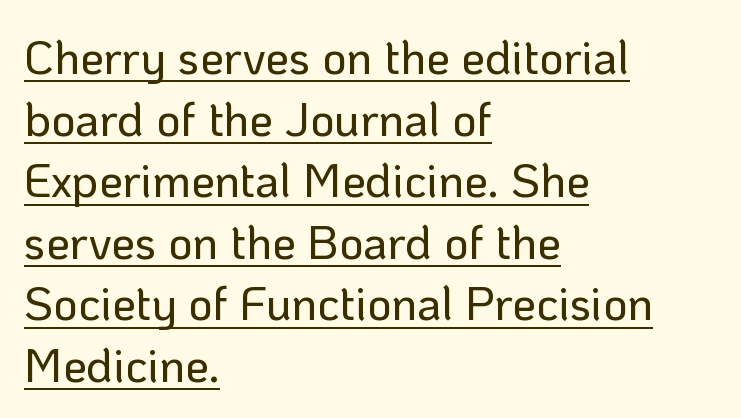
The image shows 47 px sans-serif type, upright; set left-aligned, normal line spacing (1.31x), normal letter spacing, underlined; low stroke contrast and a medium x-height.
